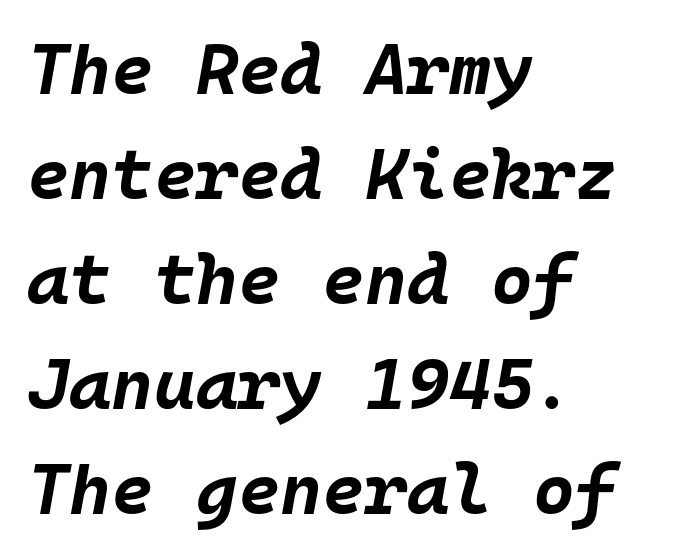
The rendering applies a slant to the glyphs. Characters follow at the spacing the type designer built in. Glance below the letters and you will spot only blank space. The face used here is monospaced, like something from a code editor.
